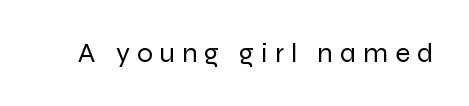
The image shows 28 px regular-weight sans-serif type, upright; set unusually wide letter spacing (+0.25 em), not underlined; low stroke contrast and a medium x-height.
